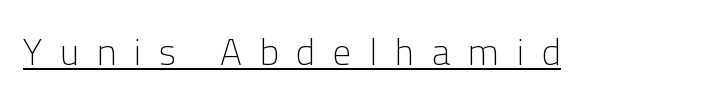
A typesetter would call this heavily tracked-out type. Each line of the rendering has a horizontal stroke beneath the glyphs. Check where the strokes stop: nothing finishes them off — pure sans. Quick note: not italic, upright.
